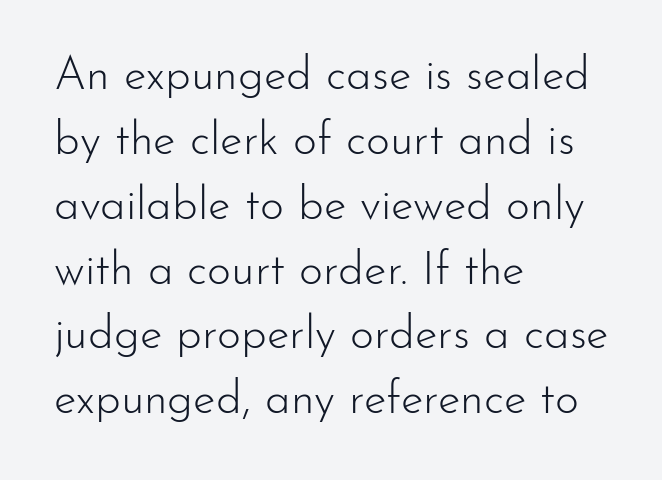
Regarding serifs, this sample does without them. Beneath every word, the page is bare. The specimen reads as upright at a glance. Heaviness? Minimal to ordinary, like unemphasized prose.
